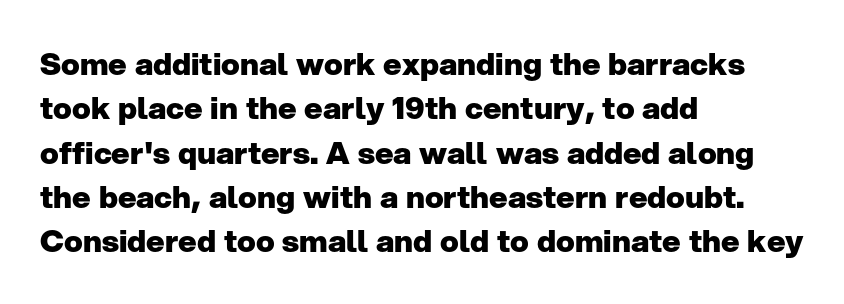
Q: Is the text bold? A: Yes.
Q: Is the text italic (slanted)? A: No, it is upright.
Q: Is the typeface a serif or a sans-serif typeface? A: Sans-serif.
Q: Is the text underlined? A: No.
Q: How is the paragraph aligned? A: Left-aligned.
Q: Is the spacing between letters normal or unusually wide? A: Normal.
Q: Is the spacing between lines tight, normal or loose? A: Normal.
Q: Width (condensed, normal, or wide)? A: Normal.
Q: Stroke contrast? A: Low.
Q: x-height? A: Medium.
Q: Monospaced? A: No.
